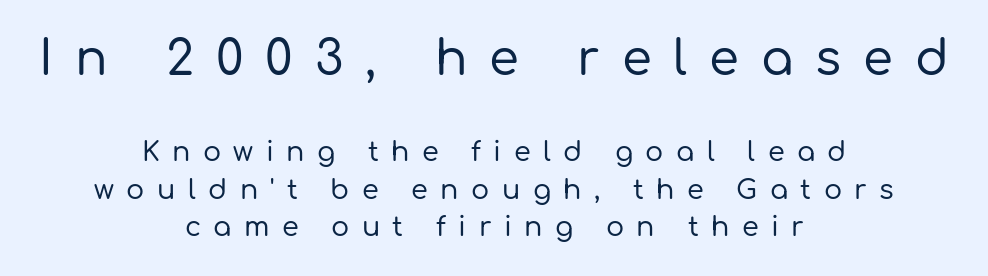
Students, observe: this is what conventionally led text looks like. You can tell from the bare stems that sans-serif type was used. Proportional: the letters do not fall into vertical columns. If you squint, the top block still reads clearly — it's the larger of the two.
